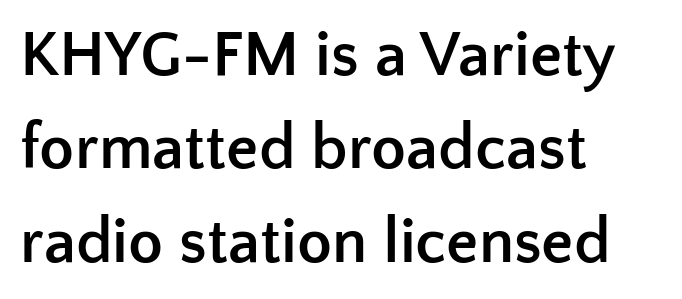
Look at the tracking — it's just the regular setting, nothing added. Heavy, bold letterforms. Descenders hang freely into open space. All the whitespace from short lines collects on the right. Rendered with straight, roman letterforms.
